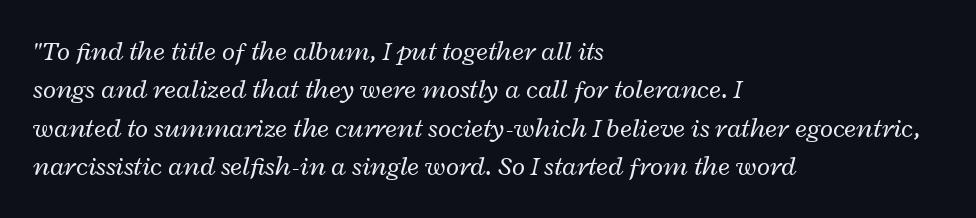
Descenders are the only things crossing below the line. Does the lettering tilt? It does — this is italic. One glance says typical: line gaps are just what's usual. Short note: letters normally spaced.
